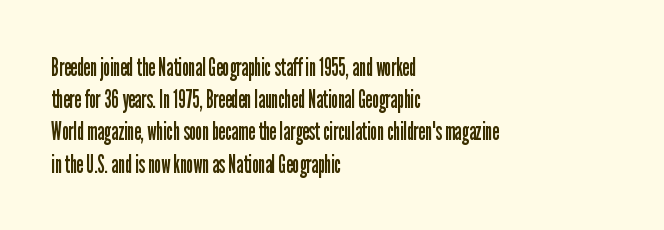
These lines keep a tight, regular rhythm from letter to letter. This sample is left-justified, so line endings fall wherever the words run out. The space between consecutive lines is moderate. Do the letters lean? They stand straight. The passage shown is not underscored anywhere. Stems and bowls with no extra thickness — not bold.
